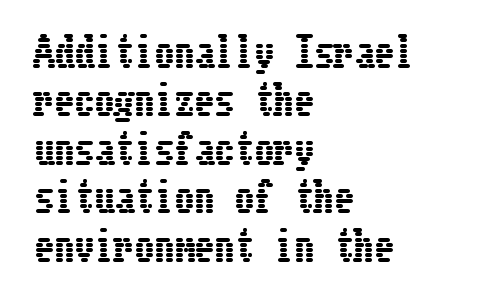
Every character sits straight up, as roman type does. Unmarked baselines from the first word to the last. Each line starts at the same left margin while the right side varies. The letters sit at their default tracking, neither squeezed nor spread.
